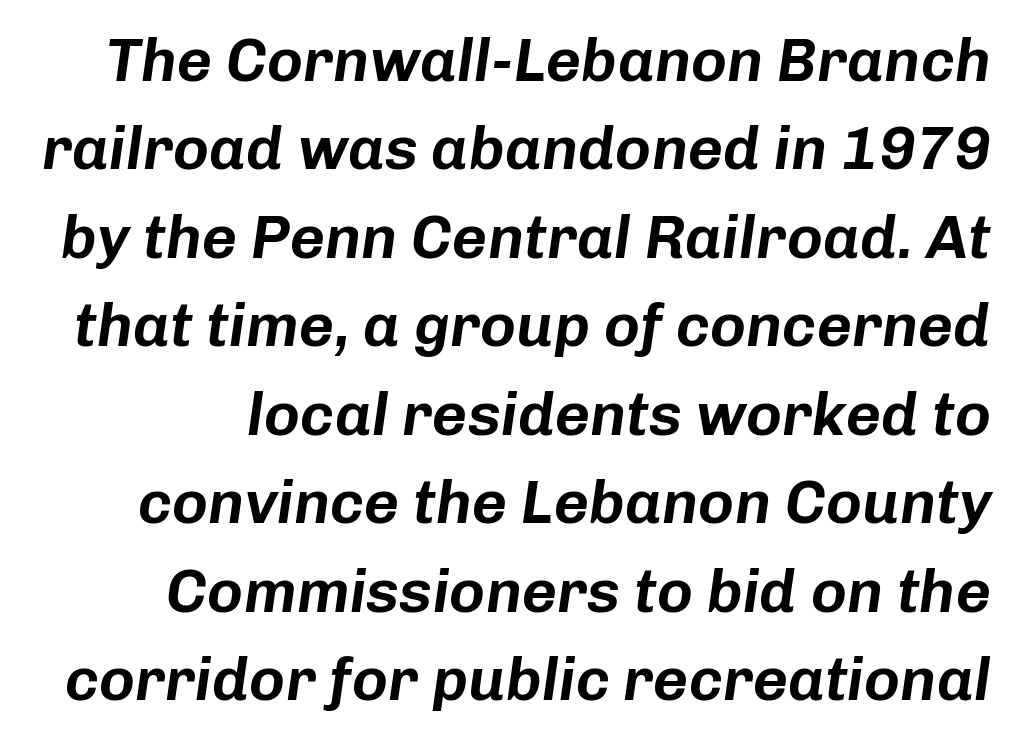
Tracking value appears to be zero — textbook default spacing. This rendering features lettering with no underline. Compared with typical paragraphs, the rows here are spaced about the same. The rendering uses natural spacing where letterforms have individual widths. Slanted lettering throughout.
